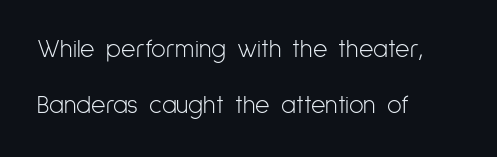
The words here are not underlined. One glance says open: line gaps are wider than usual. Posture: upright roman. Stroke thickness stays within the range of a standard reading face or lighter.
